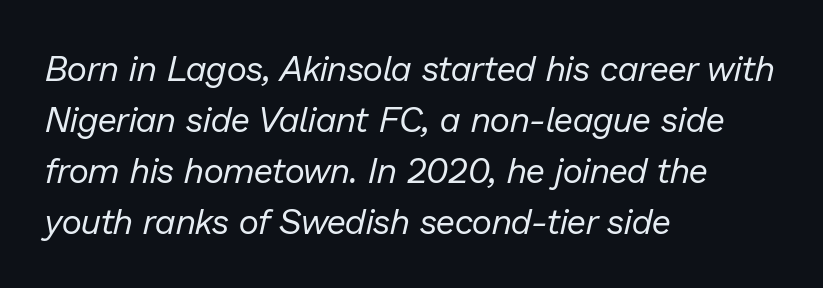
The image shows 35 px regular-weight type, italic (leaning right); set left-aligned, normal line spacing (1.46x), normal letter spacing, not underlined; low stroke contrast and a medium x-height.
